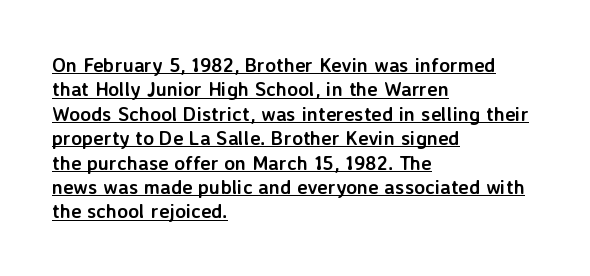
The image shows 20 px bold type, upright; set left-aligned, line spacing 1.22x, normal letter spacing, underlined.
